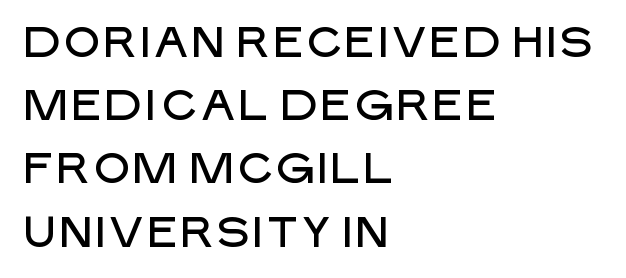
The image shows 43 px sans-serif type, upright; set left-aligned, normal line spacing (1.47x), normal letter spacing, not underlined; low stroke contrast and a large x-height.
